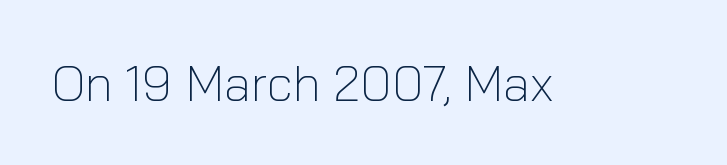
Stroke mass is kept to a normal reading level or below. Has an underline been added? It has not. This sample uses plain, unmodified letter spacing. Vertical strokes here are truly vertical.
